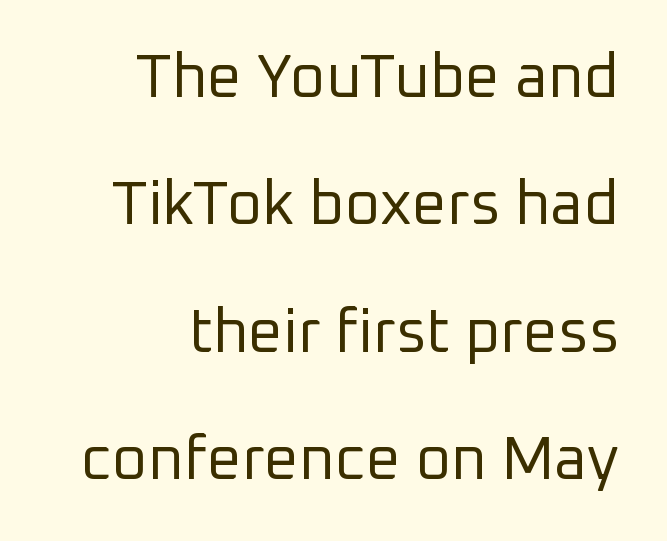
{"serif": "no", "italic": "no", "bold": "no", "weight": "regular", "width": "normal", "stroke_contrast": "low", "x_height": "medium", "monospaced": "no", "underline": "no", "align": "right", "line_spacing": "loose", "line_spacing_ratio": 2.09, "letter_spacing": "normal", "letter_spacing_em": 0.0, "glyph_px": 61}
